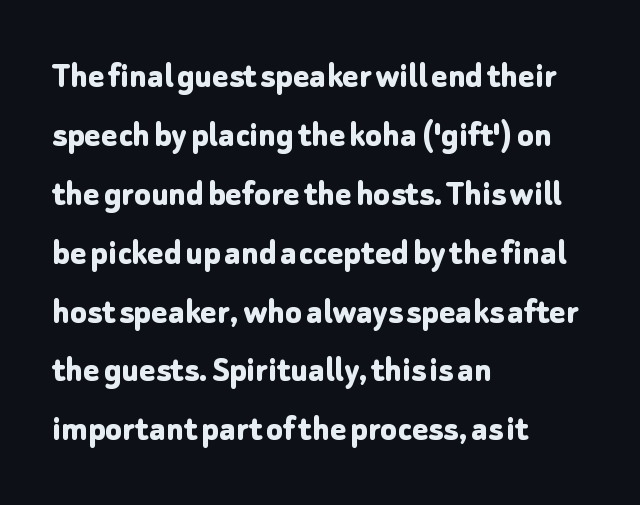
Strong, thick strokes mark this as bold type. Summary of vertical rhythm: regular, with standard interline spacing. Tall strokes in this sample are plumb rather than angled. Serif or sans? Sans — the stroke terminals are bare. Left-aligned paragraph, ragged on the right. The rendering uses natural spacing where letterforms have individual widths.
